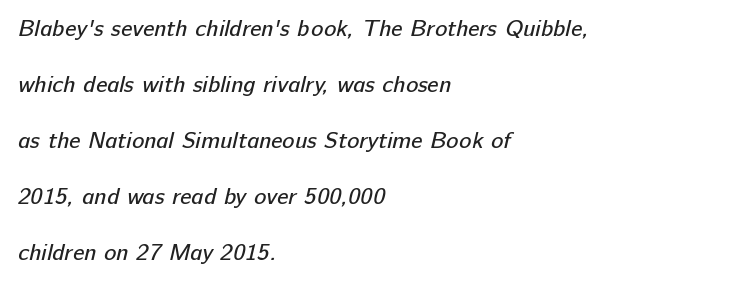
The image shows 23 px text type; set left-aligned, loose line spacing (2.43x), normal letter spacing, not underlined.
